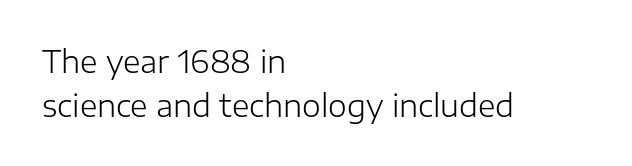
The image shows 30 px light sans-serif type, upright; set left-aligned, normal line spacing (1.46x), normal letter spacing, not underlined; low stroke contrast and a medium x-height.
